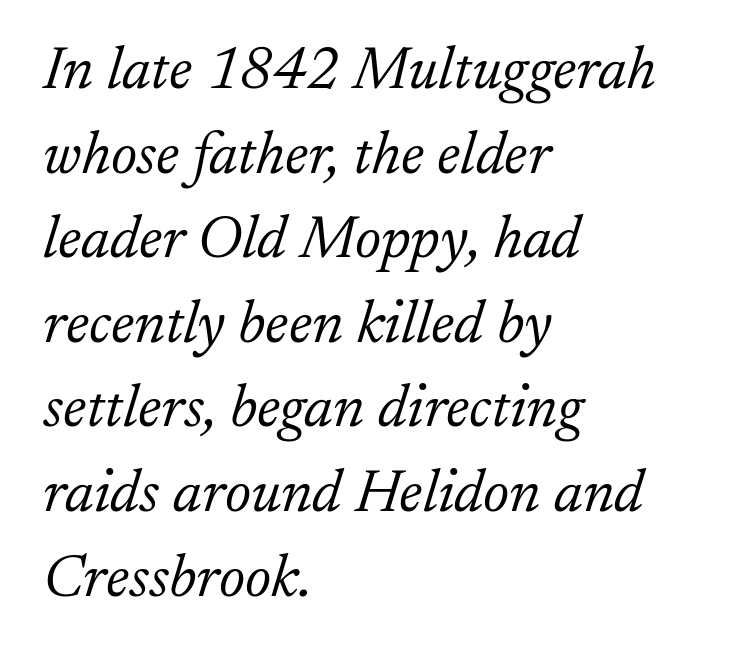
The glyphs in this specimen are seriffed. A typesetter would mark this as italic. The passage shown is typed in a proportional face where columns would drift. Is the type heavy? It reads as light-to-regular instead.
